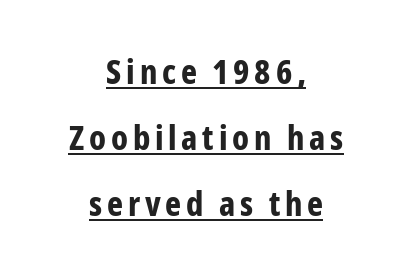
The image shows 34 px bold, condensed sans-serif type, upright; set centered, loose line spacing (1.94x), underlined; low stroke contrast and a medium x-height.
